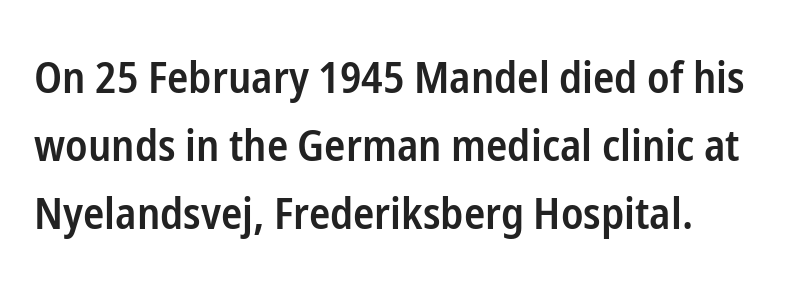
Does extra space separate the letters? No, they use regular spacing. The letters are semibold — heavier than regular but short of a full bold. What kind of face is this? One without serifs — a sans. The letters stand upright; this is a roman face.
